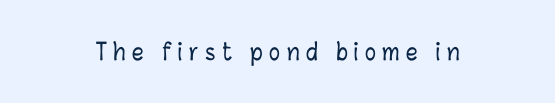
The image shows 23 px text type, upright; set unusually wide letter spacing (+0.28 em), not underlined.
